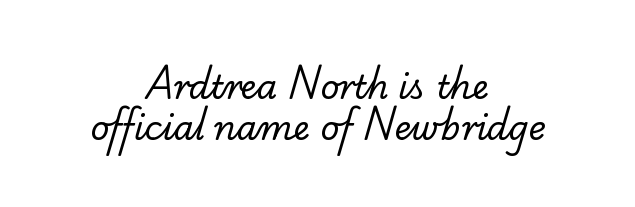
The image shows 33 px regular-weight type; set centered, normal line spacing (1.25x), normal letter spacing, not underlined; low stroke contrast and a small x-height.
